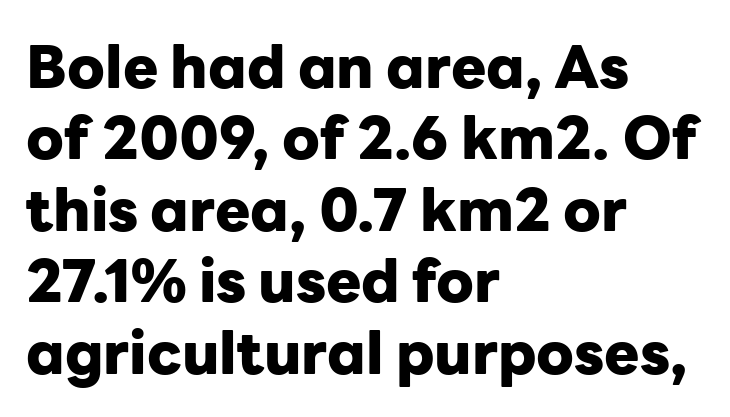
Think of a printed novel: that variable character pitch is what you see here. This sample uses a sans-serif face. Does the copy run flush right? No — it runs flush left. The sample has been set heavy, in full bold. Type without underlining.
